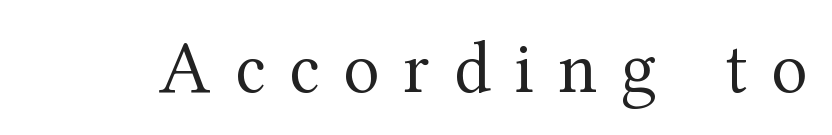
{"serif": "yes", "italic": "no", "bold": "no", "weight": "regular", "width": "normal", "stroke_contrast": "medium", "x_height": "medium", "monospaced": "no", "underline": "no", "letter_spacing": "wide", "letter_spacing_em": 0.33, "glyph_px": 74}
